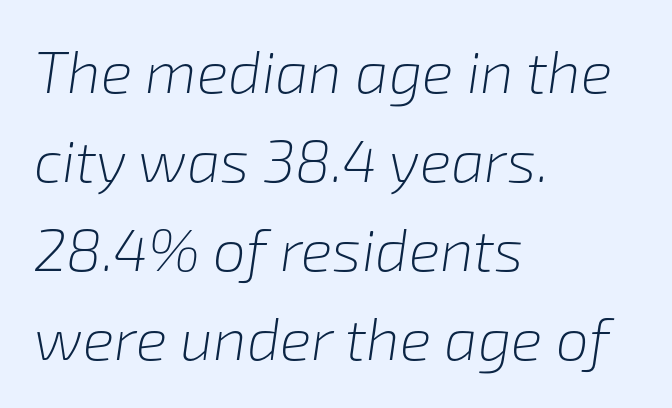
Q: Is the text bold? A: No.
Q: Is the text italic (slanted)? A: Yes, it leans right by about 8 degrees.
Q: Is the text underlined? A: No.
Q: How is the paragraph aligned? A: Left-aligned.
Q: Is the spacing between letters normal or unusually wide? A: Normal.
Q: Is the spacing between lines tight, normal or loose? A: Normal.
Q: Width (condensed, normal, or wide)? A: Normal.
Q: Stroke contrast? A: Low.
Q: x-height? A: Medium.
Q: Monospaced? A: No.
